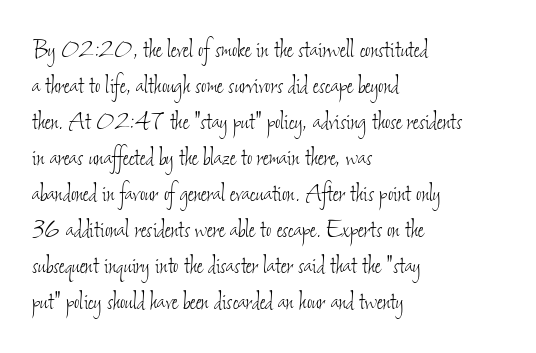
The image shows 29 px thin, condensed type; set left-aligned, line spacing 1.24x, normal letter spacing, not underlined; low stroke contrast and a small x-height.
